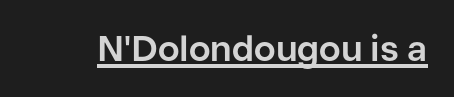
Q: Is the text bold? A: Yes.
Q: Is the text italic (slanted)? A: No, it is upright.
Q: Is the typeface a serif or a sans-serif typeface? A: Sans-serif.
Q: Is the text underlined? A: Yes.
Q: Is the spacing between letters normal or unusually wide? A: Normal.
Q: Width (condensed, normal, or wide)? A: Normal.
Q: Stroke contrast? A: Low.
Q: x-height? A: Medium.
Q: Monospaced? A: No.
